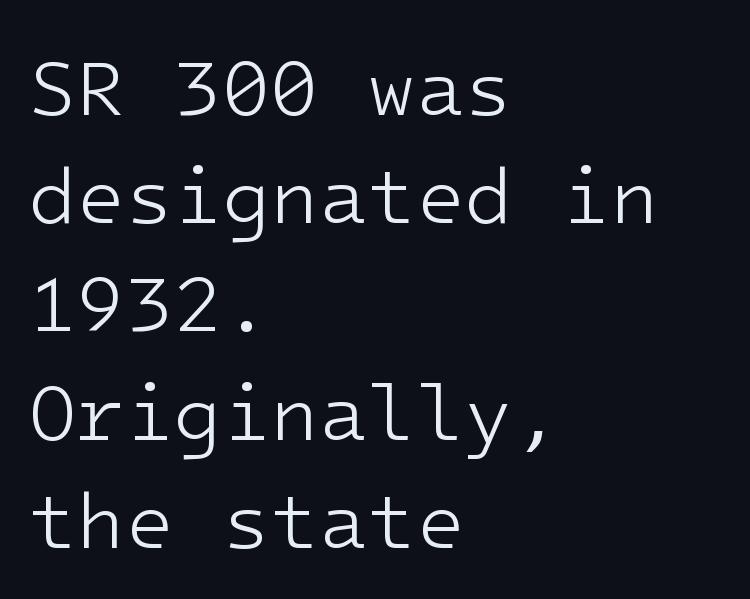
Clear beneath every line of the passage. These lines keep a tight, regular rhythm from letter to letter. Alignment: flush left. Stem width sits at or under what a default text font uses.
